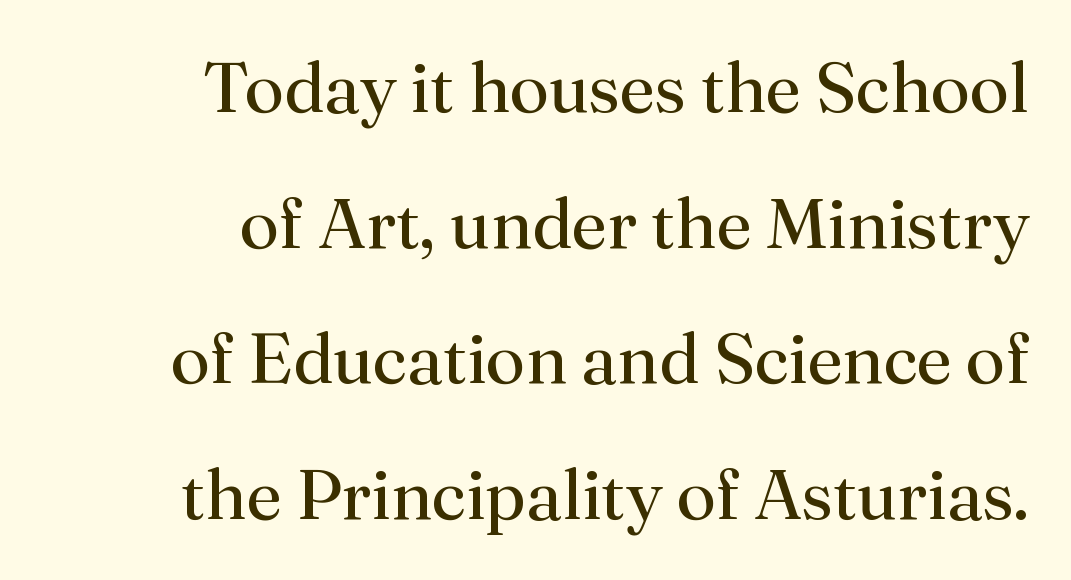
The image shows 71 px regular-weight serif type, upright; set right-aligned, loose line spacing (1.91x), normal letter spacing, not underlined; medium stroke contrast and a small x-height.
